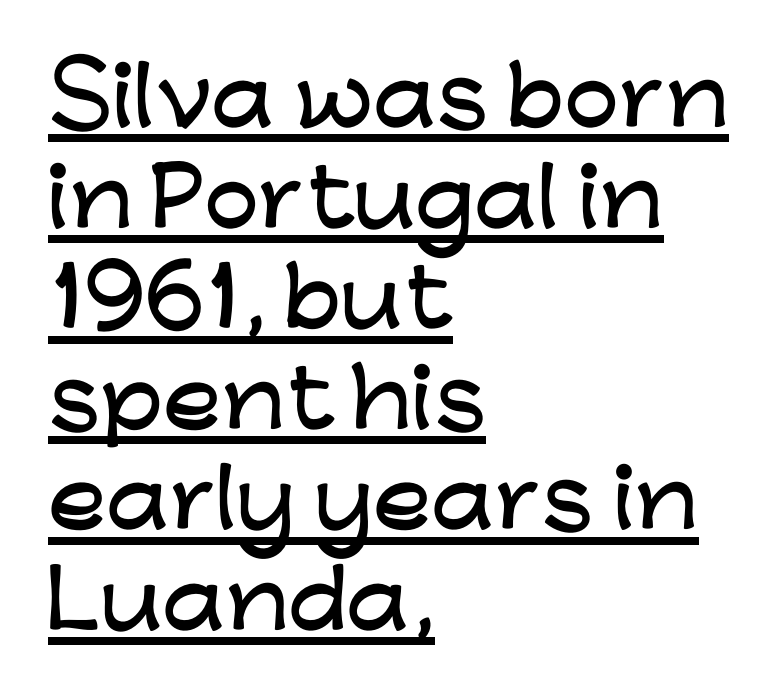
The image shows 78 px wide sans-serif type, upright; set left-aligned, normal line spacing (1.29x), normal letter spacing, underlined; low stroke contrast and a medium x-height.
